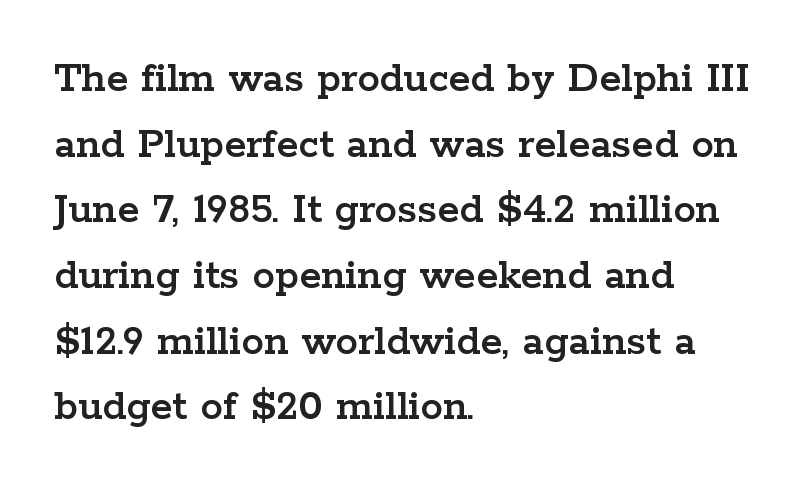
The lines in this sample share a left origin and differ only in where they stop. Nothing unusual about the tracking: characters are spaced as the font intends. A serif font was chosen for this passage. A bare baseline throughout the passage. The axis of the letterforms is exactly vertical. Do the characters align in a grid? No, the font is proportional.
